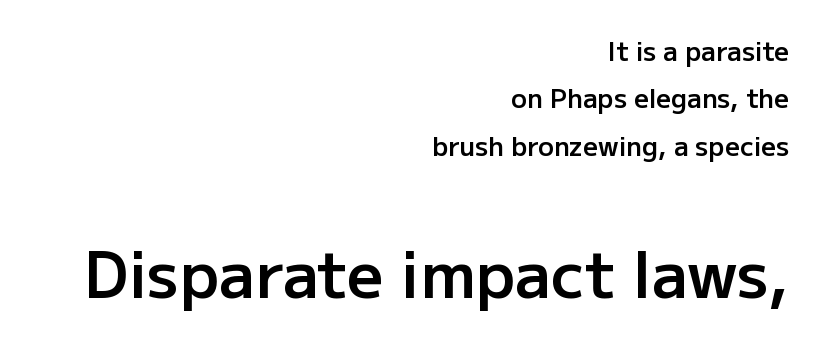
Q: Is the text bold? A: Semi-bold.
Q: Is the text italic (slanted)? A: No, it is upright.
Q: Is the typeface a serif or a sans-serif typeface? A: Sans-serif.
Q: Is the text underlined? A: No.
Q: How is the paragraph aligned? A: Right-aligned.
Q: Is the spacing between letters normal or unusually wide? A: Normal.
Q: Which block of text is set in a larger size, the first (top) or the second (bottom)? A: The second (bottom) one.
Q: Width (condensed, normal, or wide)? A: Normal.
Q: Stroke contrast? A: Low.
Q: x-height? A: Medium.
Q: Monospaced? A: No.
